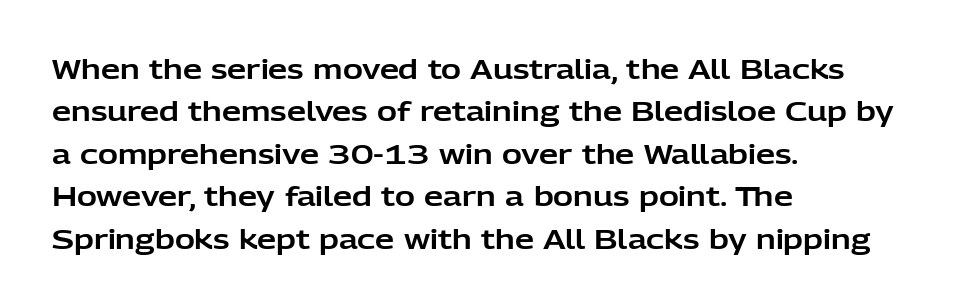
Successive baselines arrive at the customary interval. Tall strokes in this sample are plumb rather than angled. Where is the straight margin? On the left. Lines of text with bare space underneath. Each word holds together tightly as a unit, with standard inter-letter gaps.
